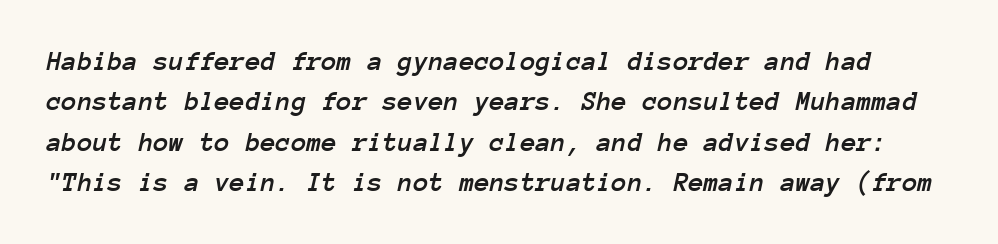
Any mark beneath the type? The region is blank. The face used here is monospaced, like something from a code editor. Students, note that the glyphs here touch the page at normal intervals. These lines sit exactly where default settings would place them. Quick note: italic.
